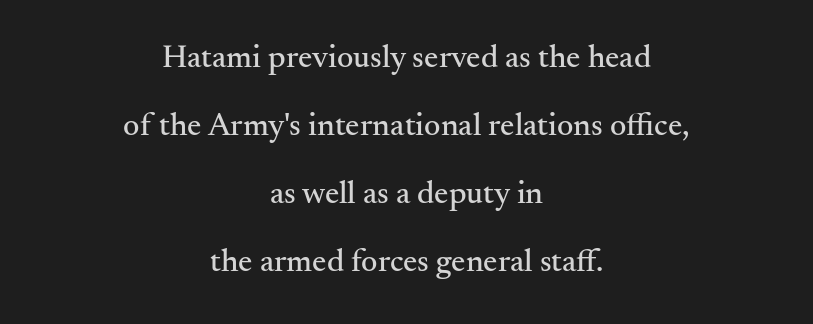
The image shows 32 px serif type, upright; set centered, loose line spacing (2.13x), normal letter spacing, not underlined; medium stroke contrast and a small x-height.
